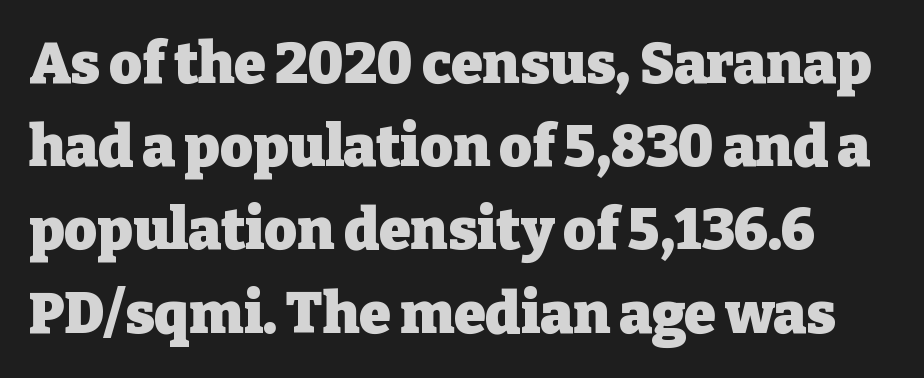
The letters are bold, with thick, heavy strokes. The font's upright variant was chosen for this text. Summary of vertical rhythm: regular, with standard interline spacing. The string is rendered with underlining switched off. Honestly, the letter spacing is just normal — you wouldn't notice it.
